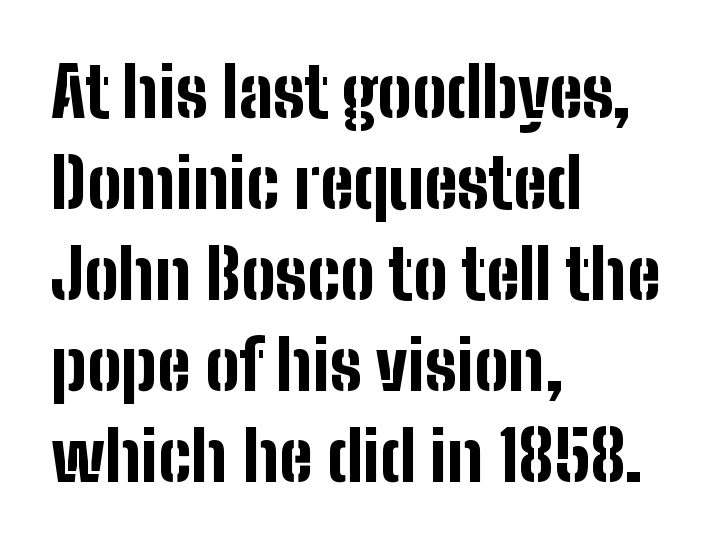
No extra tracking has been applied to these lines. Beneath every word, the page is bare. Does the weight exceed regular? Yes, all the way to bold. Does the leading feel generous? No, just average.
